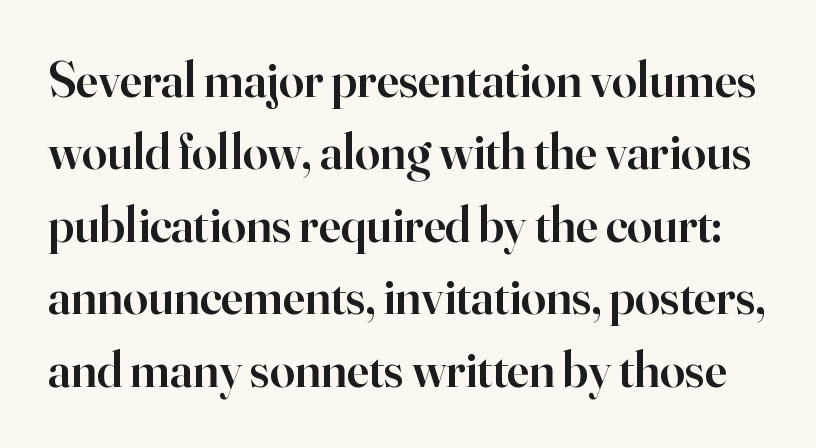
The passage shown is typed in a proportional face where columns would drift. Designer's note — italics off, roman on. A typesetter would call this leading conventional body-copy spacing. Serif or sans? Serif — the stroke terminals have little feet. Each row of text sits above clean, open space. There is no visible air inserted between adjacent glyphs.
